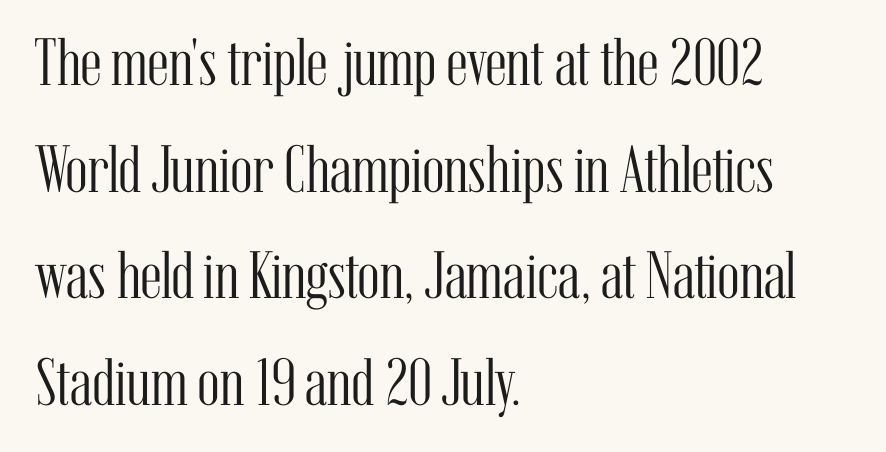
Q: Is the text bold? A: No.
Q: Is the text italic (slanted)? A: No, it is upright.
Q: Is the typeface a serif or a sans-serif typeface? A: Serif.
Q: Is the text underlined? A: No.
Q: How is the paragraph aligned? A: Left-aligned.
Q: Is the spacing between letters normal or unusually wide? A: Normal.
Q: Is the spacing between lines tight, normal or loose? A: Normal.
Q: Width (condensed, normal, or wide)? A: Condensed.
Q: Stroke contrast? A: Medium.
Q: x-height? A: Medium.
Q: Monospaced? A: No.
